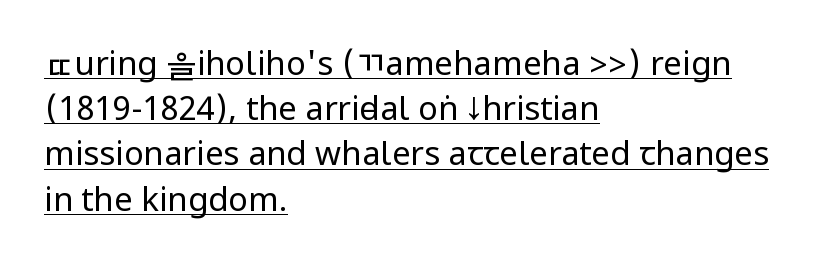
Q: Is the text bold? A: No.
Q: Is the text italic (slanted)? A: No, it is upright.
Q: Is the typeface a serif or a sans-serif typeface? A: Sans-serif.
Q: Is the text underlined? A: Yes.
Q: How is the paragraph aligned? A: Left-aligned.
Q: Is the spacing between letters normal or unusually wide? A: Normal.
Q: Is the spacing between lines tight, normal or loose? A: Normal.
Q: Width (condensed, normal, or wide)? A: Condensed.
Q: Stroke contrast? A: Low.
